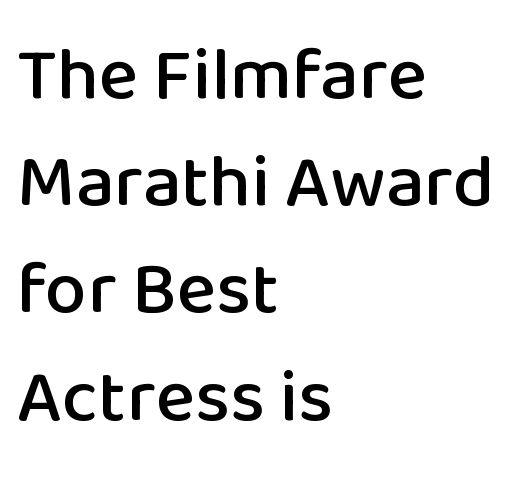
{"serif": "no", "italic": "no", "width": "normal", "stroke_contrast": "low", "x_height": "medium", "monospaced": "no", "underline": "no", "align": "left", "line_spacing": "normal", "line_spacing_ratio": 1.43, "letter_spacing": "normal", "letter_spacing_em": 0.0, "glyph_px": 75}
